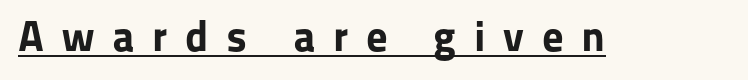
The image shows 43 px bold sans-serif type, upright; set unusually wide letter spacing (+0.41 em), underlined; low stroke contrast and a medium x-height.
